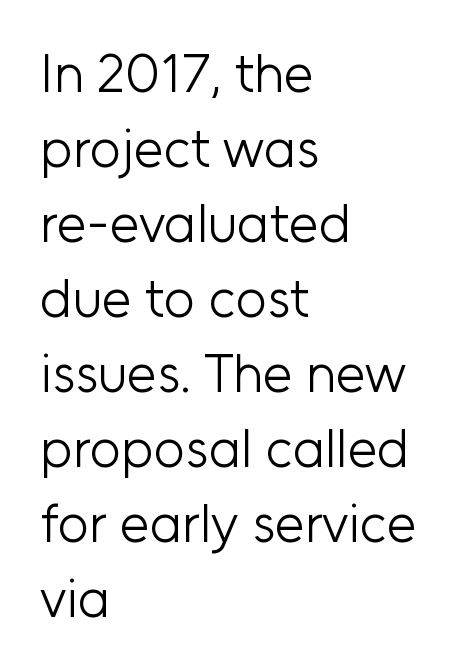
The image shows 54 px light sans-serif type, upright; set left-aligned, normal line spacing (1.39x), normal letter spacing, not underlined; low stroke contrast and a medium x-height.
